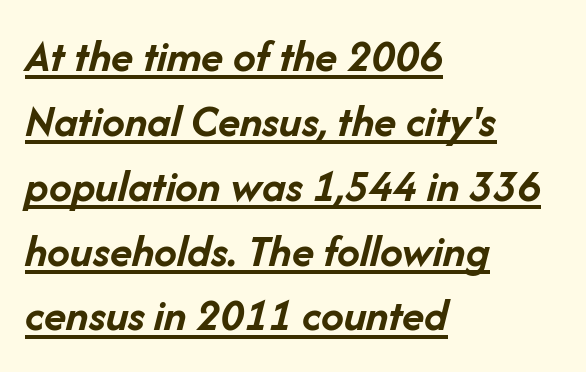
Does a line run under the words? Yes, clearly. How are the letters spaced? Ordinarily, with no added tracking. Character widths vary here, with narrow letters taking less room than wide ones. Regular leading. Which margin do the lines hug? The left one — the right edge is uneven. Slant detected: the letters are inclined.
